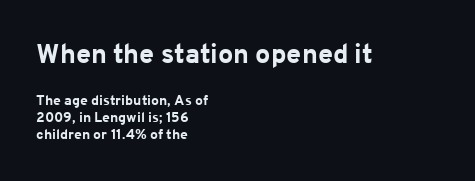
Q: Is the text bold? A: Yes.
Q: Is the text italic (slanted)? A: No, it is upright.
Q: Is the text underlined? A: No.
Q: How is the paragraph aligned? A: Left-aligned.
Q: Is the spacing between letters normal or unusually wide? A: Normal.
Q: Which block of text is set in a larger size, the first (top) or the second (bottom)? A: The first (top) one.
